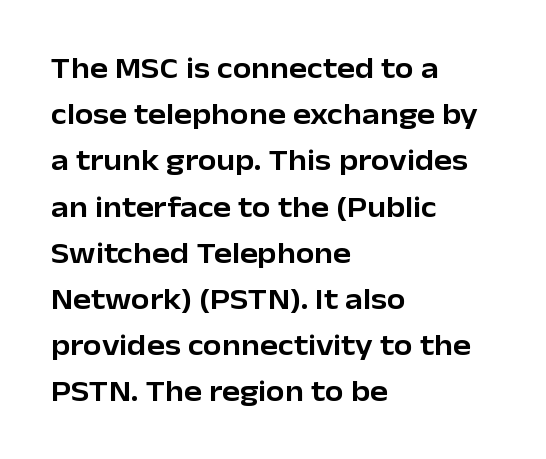
The designer left line spacing at the default. A sans-serif font was chosen for this passage. The lettering stays uniformly vertical, giving the passage a roman look. Type without underlining. Visually the block forms a straight wall on the left and a jagged coastline on the right.
